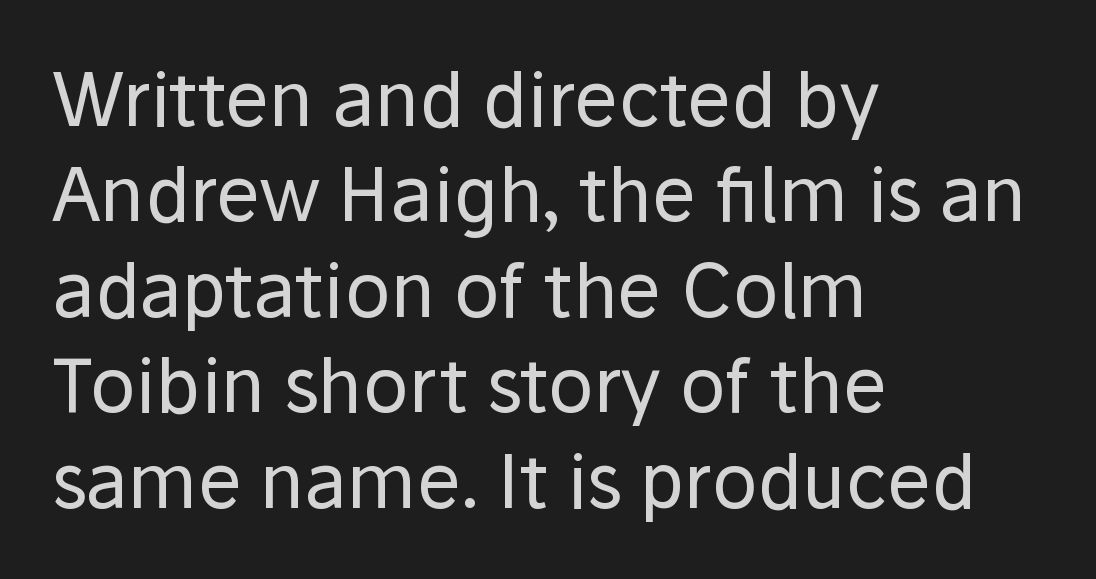
{"serif": "no", "italic": "no", "bold": "no", "weight": "regular", "width": "normal", "stroke_contrast": "low", "x_height": "medium", "monospaced": "no", "underline": "no", "align": "left", "line_spacing": "normal", "line_spacing_ratio": 1.29, "letter_spacing": "normal", "letter_spacing_em": 0.0, "glyph_px": 74}
